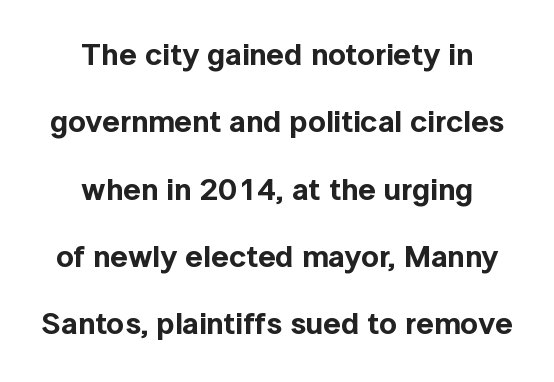
Every row of glyphs is offset so its center matches the block's center. Upright lettering throughout. Spacing between characters is what you'd get straight out of the box. Lines of text with bare space underneath. A typesetter would label this face a sans. The designer dialed line spacing up above the default.
